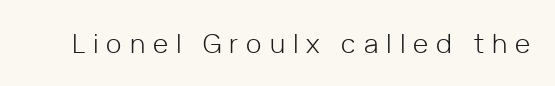
{"italic": "no", "bold": "no", "underline": "no", "letter_spacing": "wide", "letter_spacing_em": 0.31, "glyph_px": 26}
